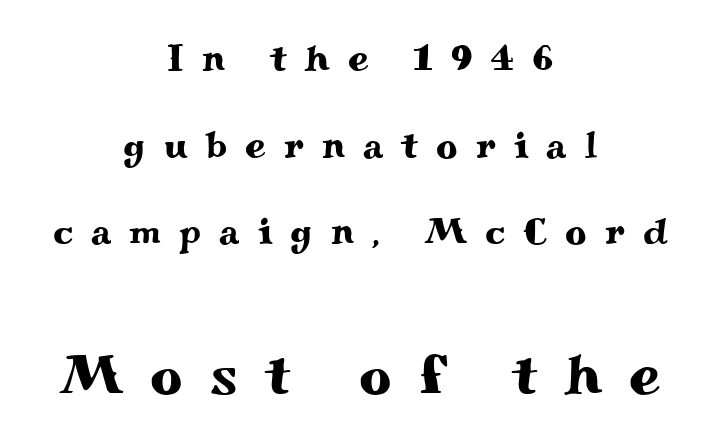
The image shows 56 px wide serif type, upright; set centered, loose line spacing (2.34x), unusually wide letter spacing (+0.49 em), not underlined; the second (bottom) block is 1.51x larger; medium stroke contrast and a small x-height.
